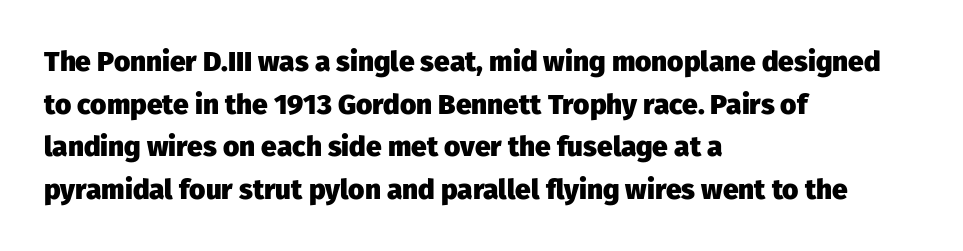
The image shows 28 px heavy sans-serif type, upright; set left-aligned, normal line spacing (1.52x), normal letter spacing, not underlined; low stroke contrast and a medium x-height.
